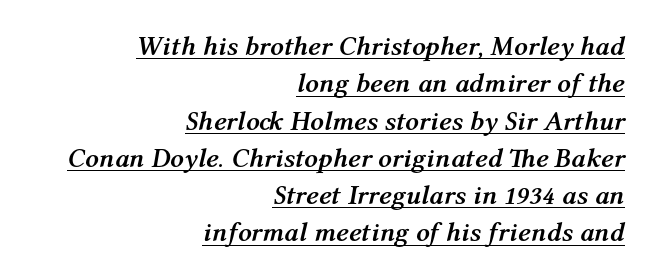
Observe the lean: these are italic letterforms. Heavy-handed strokes throughout: this text is bold. Glance below the letters and you will spot a drawn line. A student would call this right alignment; a typographer would say flush right, rag left. Look at the tracking — it's just the regular setting, nothing added. Notice how descenders clear the ascenders below comfortably — that's standard leading.
